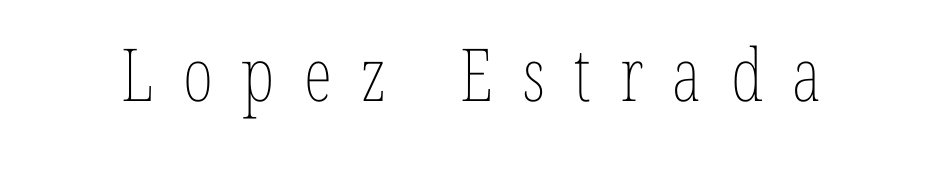
Q: Is the text bold? A: No.
Q: Is the text italic (slanted)? A: No, it is upright.
Q: Is the text underlined? A: No.
Q: Is the spacing between letters normal or unusually wide? A: Unusually wide.
Q: Width (condensed, normal, or wide)? A: Condensed.
Q: Stroke contrast? A: Low.
Q: x-height? A: Medium.
Q: Monospaced? A: No.
